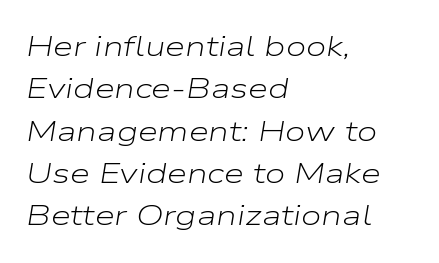
{"italic": "yes", "lean": "right", "slant_degrees": 9, "bold": "no", "weight": "light", "width": "wide", "stroke_contrast": "low", "x_height": "medium", "monospaced": "no", "underline": "no", "align": "left", "line_spacing": "normal", "line_spacing_ratio": 1.46, "letter_spacing": "normal", "letter_spacing_em": 0.0, "glyph_px": 29}
